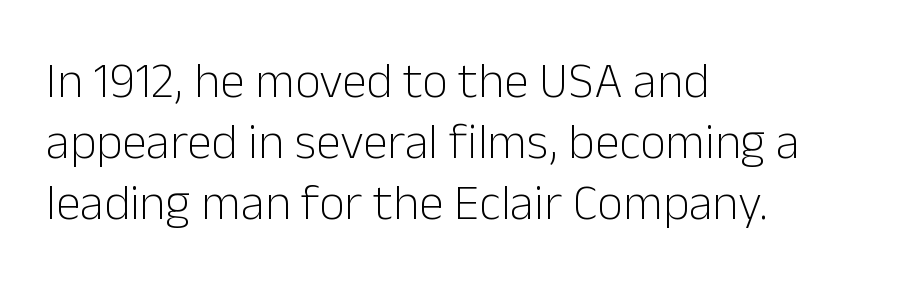
The image shows 50 px light sans-serif type, upright; set left-aligned, line spacing 1.22x, normal letter spacing, not underlined; low stroke contrast and a medium x-height.
